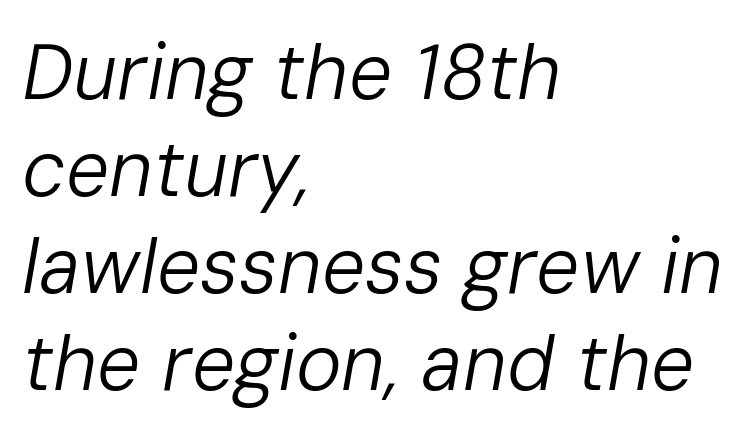
Q: Is the text bold? A: No.
Q: Is the text italic (slanted)? A: Yes, it leans right by about 10 degrees.
Q: Is the text underlined? A: No.
Q: How is the paragraph aligned? A: Left-aligned.
Q: Is the spacing between letters normal or unusually wide? A: Normal.
Q: Is the spacing between lines tight, normal or loose? A: Normal.
Q: Width (condensed, normal, or wide)? A: Normal.
Q: Stroke contrast? A: Low.
Q: x-height? A: Medium.
Q: Monospaced? A: No.
